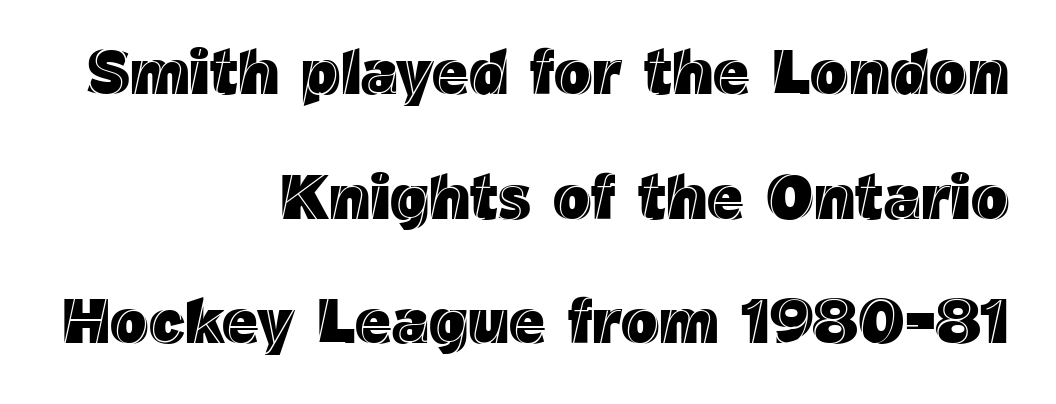
Q: Is the text italic (slanted)? A: No, it is upright.
Q: Is the text underlined? A: No.
Q: How is the paragraph aligned? A: Right-aligned.
Q: Is the spacing between letters normal or unusually wide? A: Normal.
Q: Is the spacing between lines tight, normal or loose? A: Loose.
Q: Width (condensed, normal, or wide)? A: Normal.
Q: x-height? A: Medium.
Q: Monospaced? A: No.
